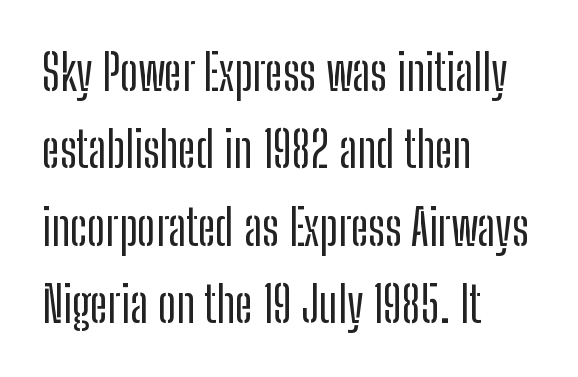
The image shows 49 px condensed sans-serif type, upright; set left-aligned, normal line spacing (1.58x), normal letter spacing, not underlined; low stroke contrast and a medium x-height.
